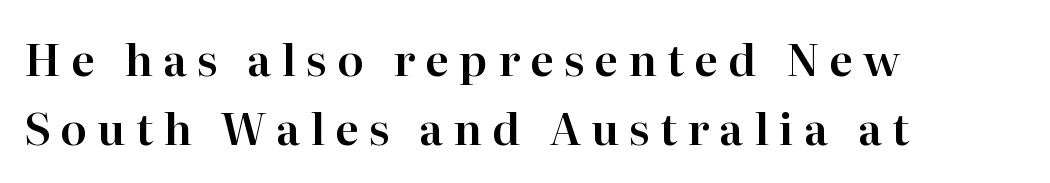
Q: Is the text italic (slanted)? A: No, it is upright.
Q: Is the typeface a serif or a sans-serif typeface? A: Serif.
Q: Is the text underlined? A: No.
Q: How is the paragraph aligned? A: Left-aligned.
Q: Is the spacing between letters normal or unusually wide? A: Unusually wide.
Q: Is the spacing between lines tight, normal or loose? A: Normal.
Q: Width (condensed, normal, or wide)? A: Normal.
Q: Stroke contrast? A: High.
Q: x-height? A: Medium.
Q: Monospaced? A: No.
